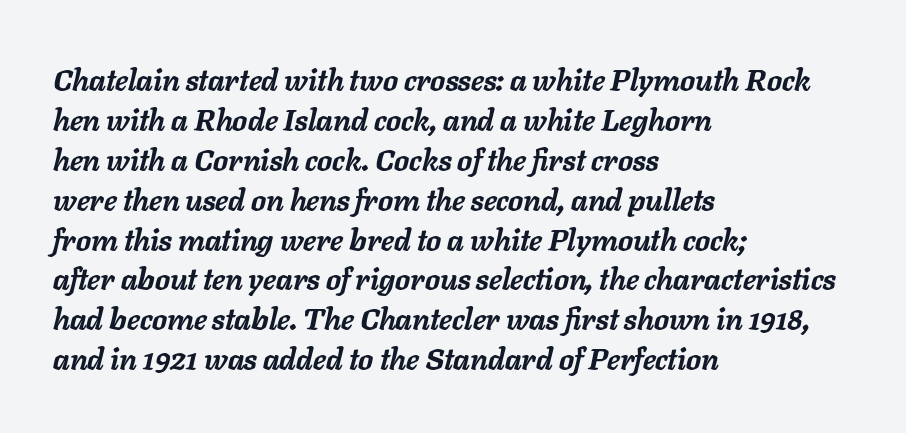
{"italic": "yes", "lean": "right", "slant_degrees": 11, "bold": "yes", "weight": "semibold", "width": "normal", "stroke_contrast": "low", "x_height": "medium", "monospaced": "no", "underline": "no", "align": "left", "line_spacing": "normal", "line_spacing_ratio": 1.33, "letter_spacing": "normal", "letter_spacing_em": 0.0, "glyph_px": 30}
